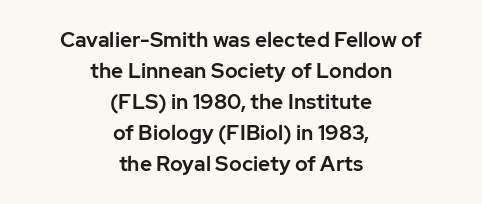
{"italic": "no", "underline": "no", "align": "center", "line_spacing": "normal", "line_spacing_ratio": 1.48, "letter_spacing": "normal", "letter_spacing_em": 0.0, "glyph_px": 21}
